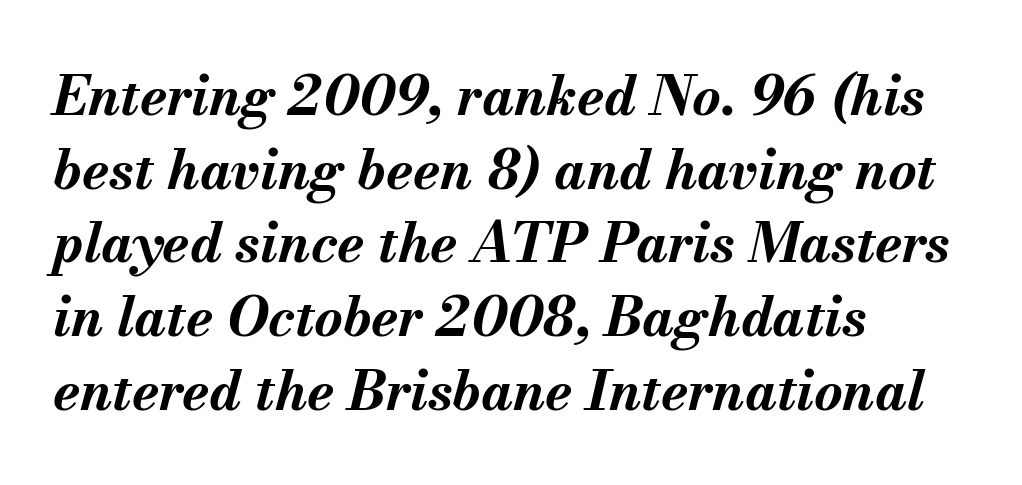
The image shows 55 px bold type, italic (leaning right); set left-aligned, normal line spacing (1.34x), normal letter spacing, not underlined; medium stroke contrast and a small x-height.
